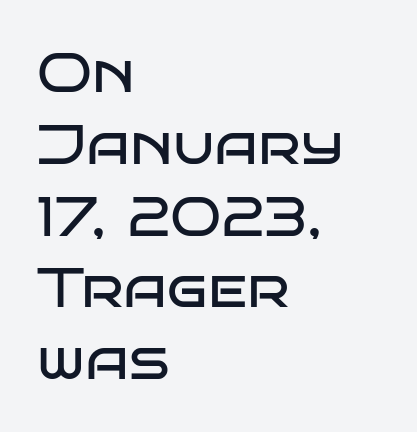
Looks like regular typesetting: each glyph gets only the width it needs. The axis of the letterforms is exactly vertical. The strokes are not fattened; the text isn't bold. Horizontal alignment here is leftward, the default for most running prose.
